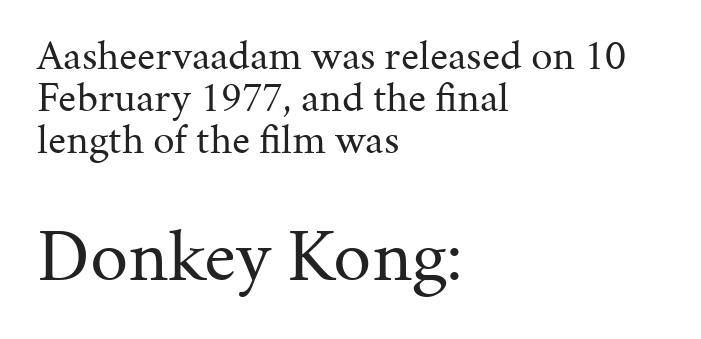
The characters display serif detailing at their extremities. Descenders are the only things crossing below the line. A typesetter would call this zero additional tracking. Designer's note — italics off, roman on.
